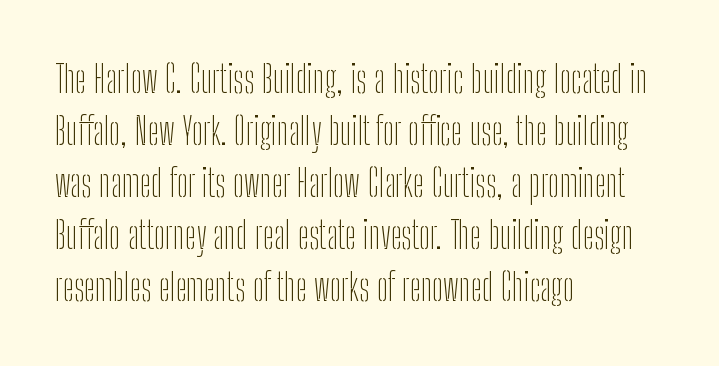
The image shows 38 px thin, condensed sans-serif type, upright; set left-aligned, normal line spacing (1.37x), normal letter spacing, not underlined; low stroke contrast and a medium x-height.
